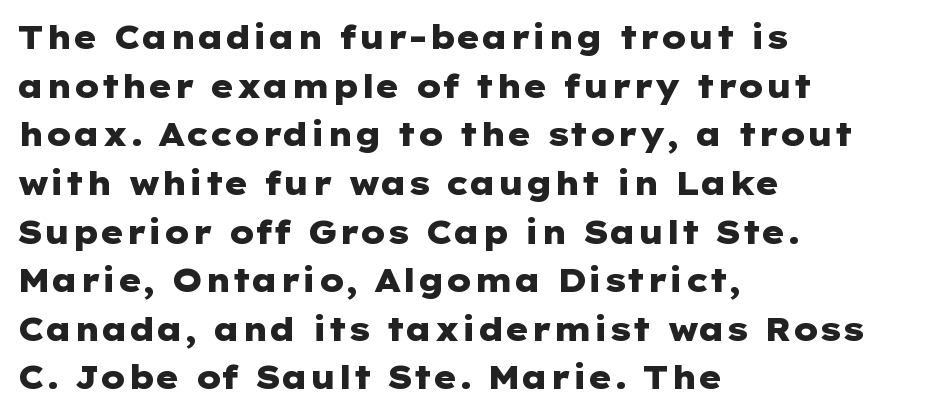
The image shows 32 px heavy, wide sans-serif type, upright; set left-aligned, normal line spacing (1.52x), normal letter spacing, not underlined; low stroke contrast and a medium x-height.
